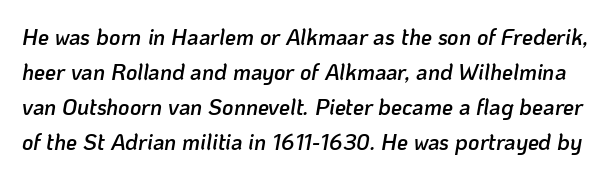
Q: Is the text bold? A: Semi-bold.
Q: Is the text italic (slanted)? A: Yes, it leans right by about 10 degrees.
Q: Is the text underlined? A: No.
Q: Is the spacing between letters normal or unusually wide? A: Normal.
Q: Is the spacing between lines tight, normal or loose? A: Normal.
